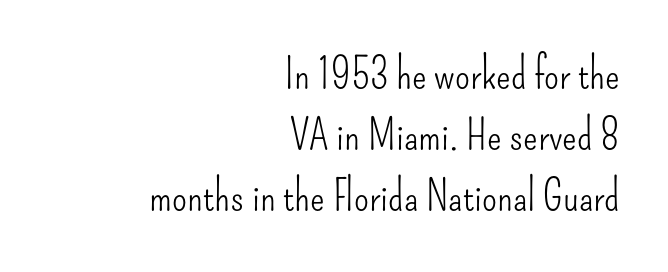
Classification — sans serif. The characters are drawn with everyday or finer stroke widths. Honestly, there is no underline to notice here at all. All the whitespace from short lines collects on the left.
